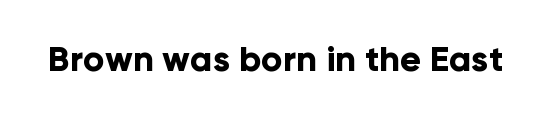
{"serif": "no", "italic": "no", "bold": "yes", "weight": "bold", "width": "normal", "stroke_contrast": "low", "x_height": "medium", "monospaced": "no", "underline": "no", "letter_spacing": "normal", "letter_spacing_em": 0.0, "glyph_px": 35}
